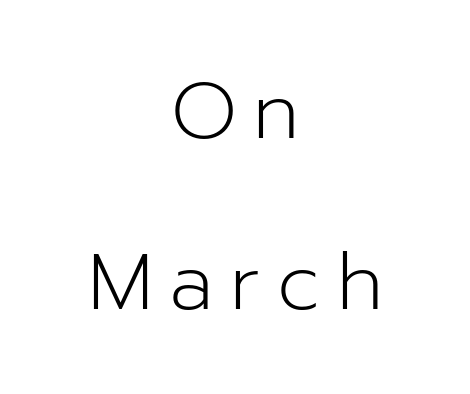
The image shows 79 px light sans-serif type, upright; set centered, loose line spacing (2.16x), unusually wide letter spacing (+0.21 em), not underlined; low stroke contrast and a medium x-height.
